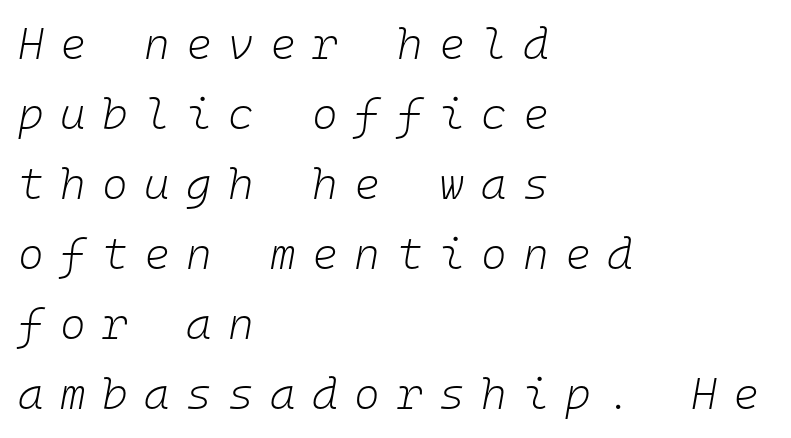
The image shows 44 px light type, italic (leaning right), monospaced; set left-aligned, normal line spacing (1.59x), unusually wide letter spacing (+0.37 em), not underlined; low stroke contrast and a medium x-height.
